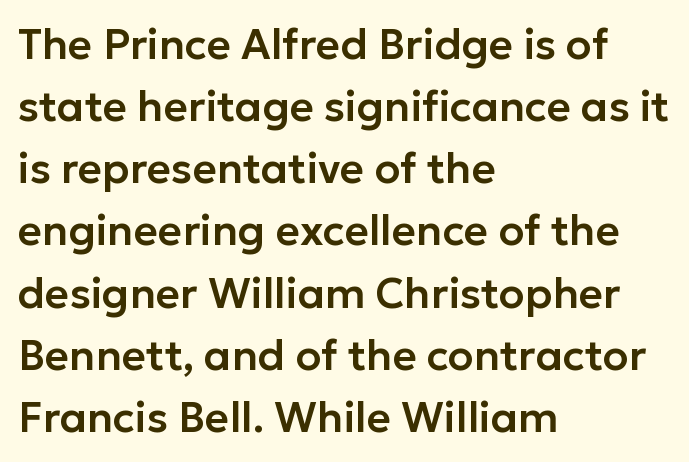
Q: Is the text italic (slanted)? A: No, it is upright.
Q: Is the typeface a serif or a sans-serif typeface? A: Sans-serif.
Q: Is the text underlined? A: No.
Q: How is the paragraph aligned? A: Left-aligned.
Q: Is the spacing between letters normal or unusually wide? A: Normal.
Q: Is the spacing between lines tight, normal or loose? A: Normal.
Q: Width (condensed, normal, or wide)? A: Normal.
Q: Stroke contrast? A: Low.
Q: x-height? A: Medium.
Q: Monospaced? A: No.
